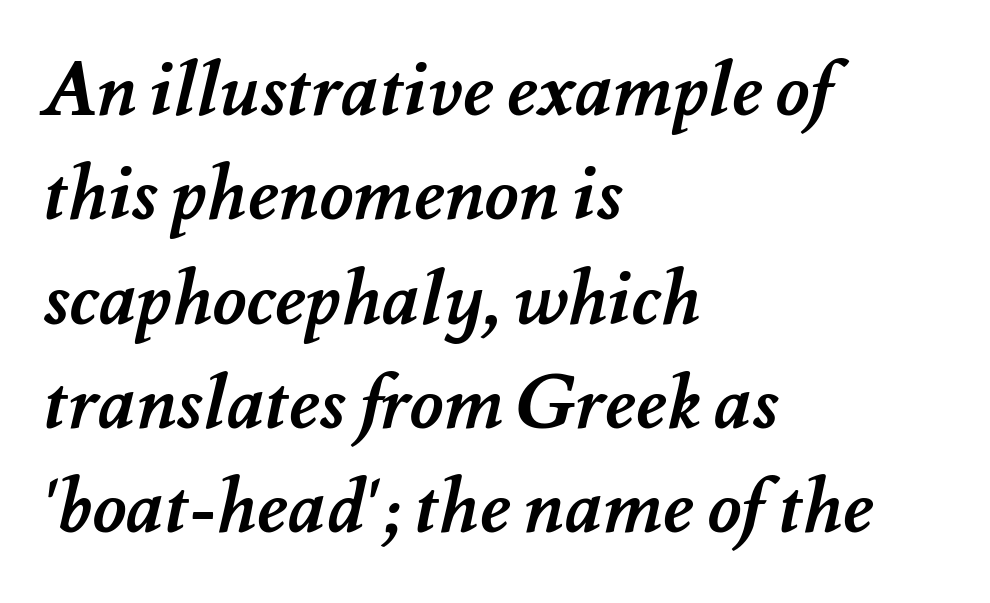
The strokes are fattened all the way to bold. A student would call this left alignment; a typographer would say flush left, rag right. A normal amount of white space separates one row of letters from the next. Here the designer chose a conventional face with non-uniform glyph widths. Unmarked baselines from the first word to the last.
